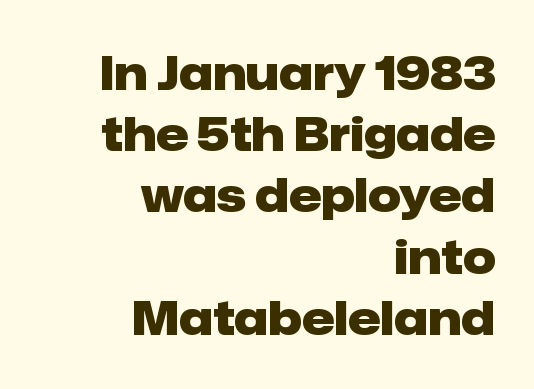
This rendering employs a face without finishing strokes, i.e., a sans-serif. A typesetter would mark this as roman, not italic. Nobody drew a line under any word here. The passage shown is typed in a proportional face where columns would drift.
